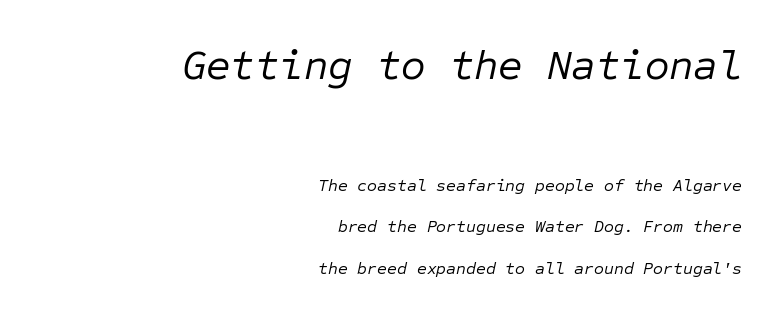
This sample uses an oblique cut, with every glyph tilted off the vertical. Tracking value appears to be zero — textbook default spacing. Each row of text sits above clean, open space. The characters are drawn with everyday or finer stroke widths. This block would shrink considerably if given ordinary leading; it's expanded now.
